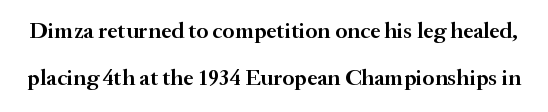
Q: Is the text bold? A: Semi-bold.
Q: Is the text italic (slanted)? A: No, it is upright.
Q: Is the text underlined? A: No.
Q: Is the spacing between letters normal or unusually wide? A: Normal.
Q: Is the spacing between lines tight, normal or loose? A: Loose.
